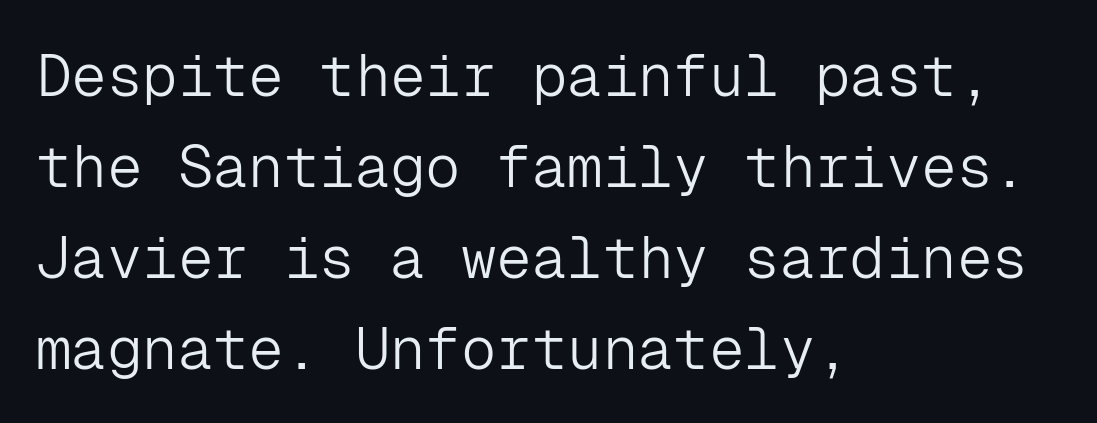
Rendered with straight, roman letterforms. Ink coverage per letter is moderate at most. Leading matches the norm, producing a regular column. Monospaced: the letters line up in strict vertical columns. Words appear dense and cohesive because spacing is normal. In CSS terms this would be text-align: left.
